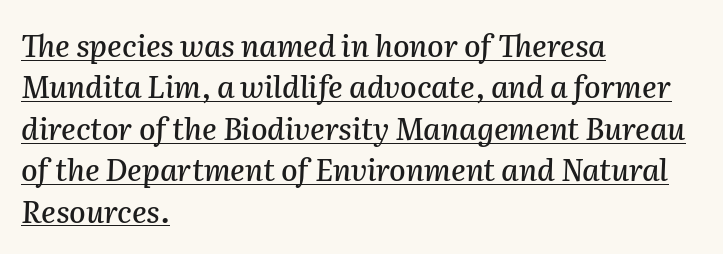
{"italic": "yes", "lean": "right", "slant_degrees": 2, "width": "normal", "stroke_contrast": "medium", "x_height": "medium", "monospaced": "no", "underline": "yes", "align": "left", "line_spacing": "normal", "line_spacing_ratio": 1.38, "letter_spacing": "normal", "letter_spacing_em": 0.0, "glyph_px": 30}
